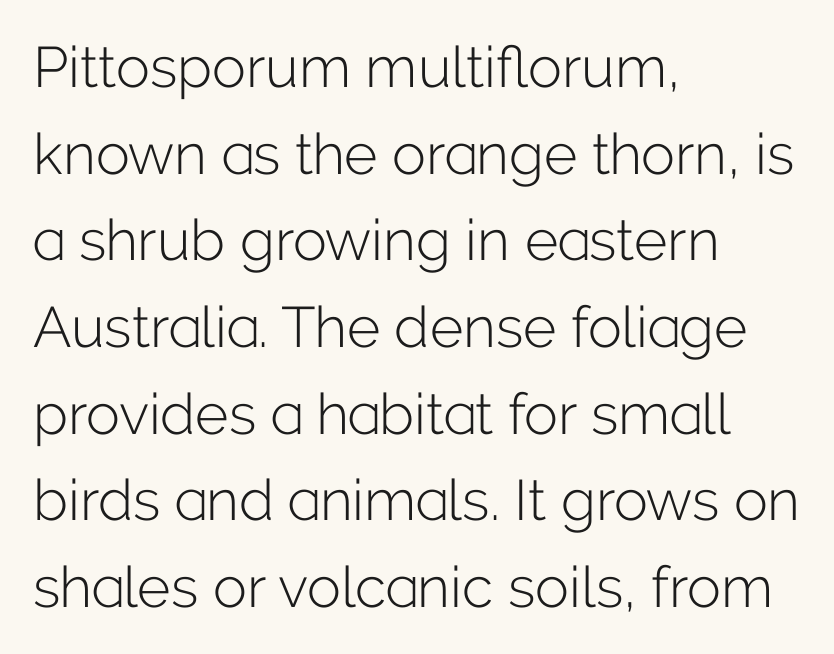
The image shows 57 px light sans-serif type, upright; set left-aligned, normal line spacing (1.52x), normal letter spacing, not underlined; low stroke contrast and a medium x-height.
